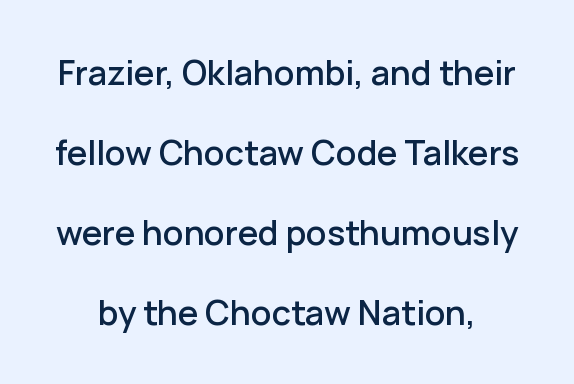
{"serif": "no", "italic": "no", "width": "normal", "stroke_contrast": "low", "x_height": "medium", "monospaced": "no", "underline": "no", "line_spacing": "loose", "line_spacing_ratio": 2.35, "letter_spacing": "normal", "letter_spacing_em": 0.0, "glyph_px": 34}
